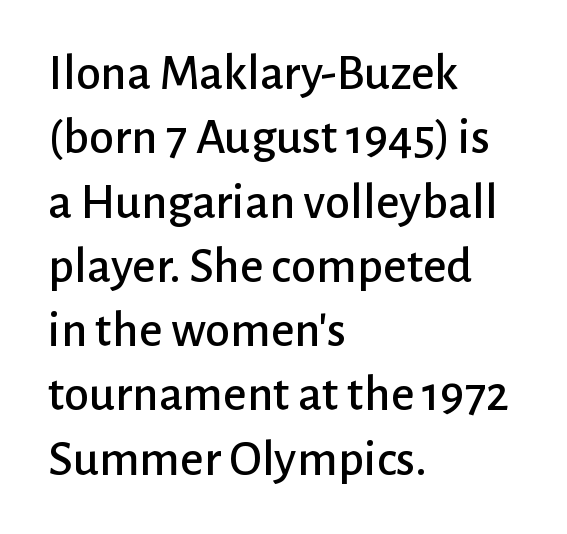
The image shows 51 px sans-serif type, upright; set left-aligned, normal line spacing (1.26x), normal letter spacing, not underlined; low stroke contrast and a medium x-height.
